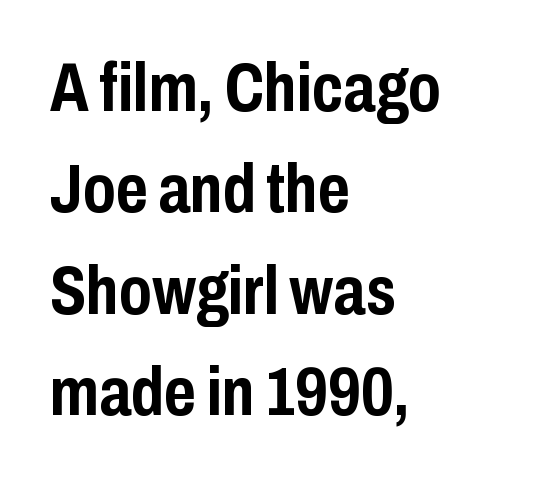
Q: Is the text bold? A: Yes.
Q: Is the text italic (slanted)? A: No, it is upright.
Q: Is the typeface a serif or a sans-serif typeface? A: Sans-serif.
Q: Is the text underlined? A: No.
Q: How is the paragraph aligned? A: Left-aligned.
Q: Is the spacing between letters normal or unusually wide? A: Normal.
Q: Is the spacing between lines tight, normal or loose? A: Normal.
Q: Width (condensed, normal, or wide)? A: Condensed.
Q: Stroke contrast? A: Low.
Q: x-height? A: Medium.
Q: Monospaced? A: No.
